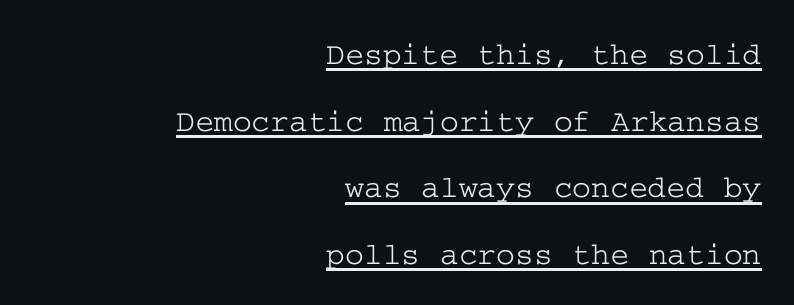
Q: Is the text italic (slanted)? A: No, it is upright.
Q: Is the typeface a serif or a sans-serif typeface? A: Serif.
Q: Is the text underlined? A: Yes.
Q: How is the paragraph aligned? A: Right-aligned.
Q: Is the spacing between letters normal or unusually wide? A: Normal.
Q: Is the spacing between lines tight, normal or loose? A: Loose.
Q: Width (condensed, normal, or wide)? A: Wide.
Q: Stroke contrast? A: Low.
Q: x-height? A: Medium.
